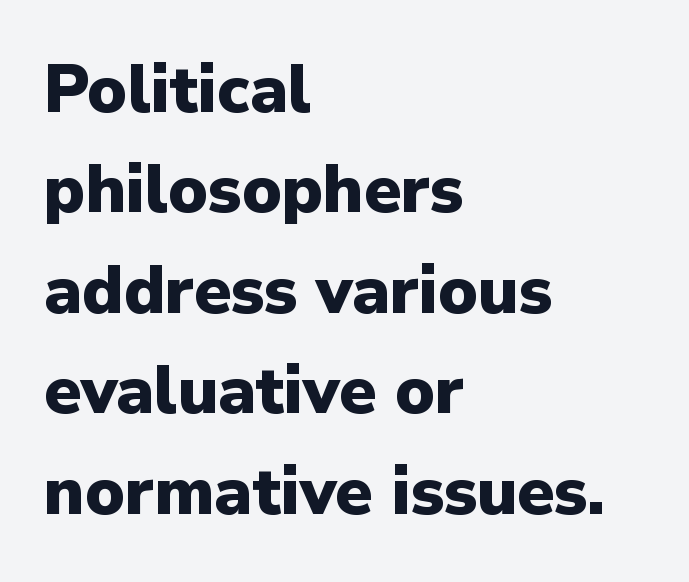
Q: Is the text bold? A: Yes.
Q: Is the text italic (slanted)? A: No, it is upright.
Q: Is the typeface a serif or a sans-serif typeface? A: Sans-serif.
Q: Is the text underlined? A: No.
Q: How is the paragraph aligned? A: Left-aligned.
Q: Is the spacing between letters normal or unusually wide? A: Normal.
Q: Is the spacing between lines tight, normal or loose? A: Normal.
Q: Width (condensed, normal, or wide)? A: Normal.
Q: Stroke contrast? A: Low.
Q: x-height? A: Medium.
Q: Monospaced? A: No.
